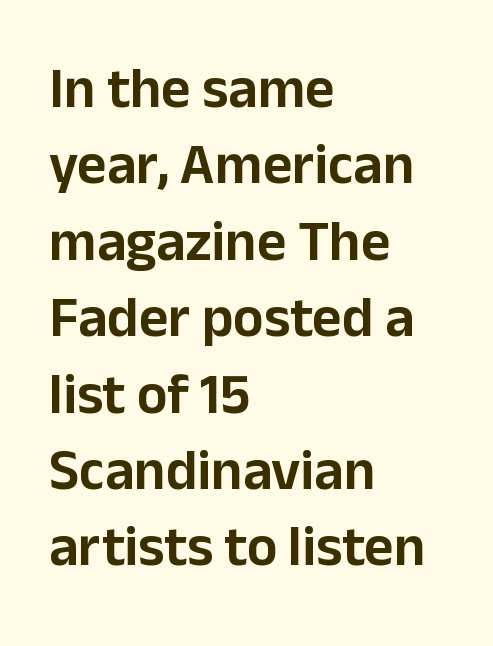
Check under the words: just untouched page. The font family rendered here belongs to the sans-serif group. These lines were composed using upright roman letters. The paragraph has a hard left edge and a soft right edge.
